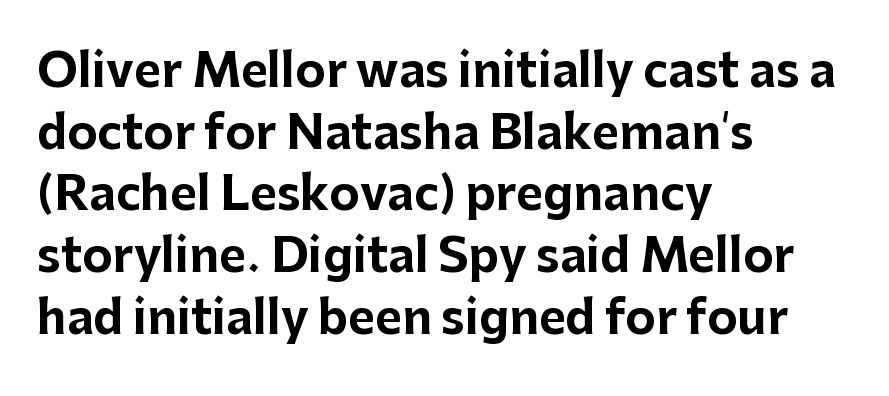
Q: Is the text bold? A: Yes.
Q: Is the text italic (slanted)? A: No, it is upright.
Q: Is the typeface a serif or a sans-serif typeface? A: Sans-serif.
Q: Is the text underlined? A: No.
Q: How is the paragraph aligned? A: Left-aligned.
Q: Is the spacing between letters normal or unusually wide? A: Normal.
Q: Is the spacing between lines tight, normal or loose? A: Normal.
Q: Width (condensed, normal, or wide)? A: Normal.
Q: Stroke contrast? A: Low.
Q: x-height? A: Medium.
Q: Monospaced? A: No.
